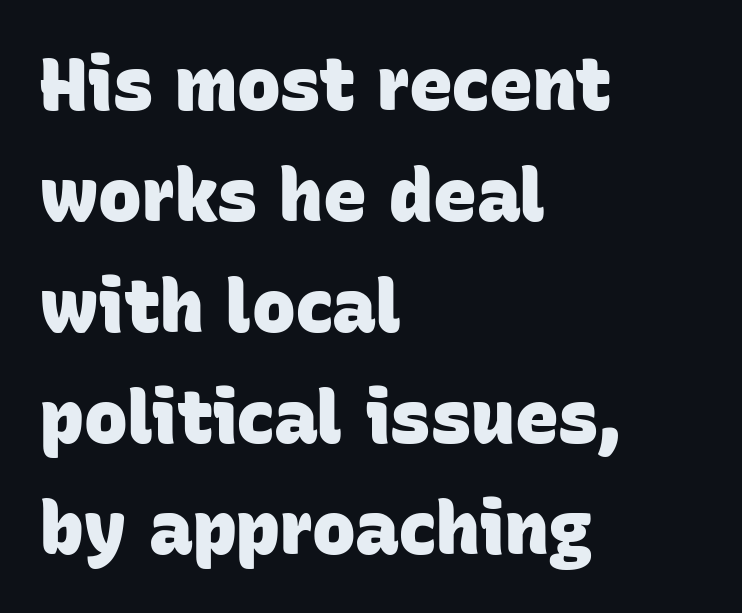
The image shows 73 px heavy sans-serif type; set left-aligned, normal line spacing (1.52x), normal letter spacing, not underlined; low stroke contrast and a large x-height.
